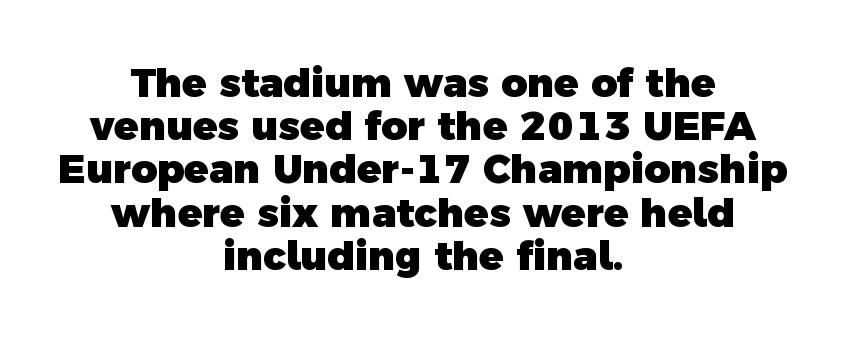
Caption: multi-line text, centered on the measure. Check the space under the baseline: it is left empty. Here the glyphs are tracked normally, forming tight word shapes. Leading: reduced.
